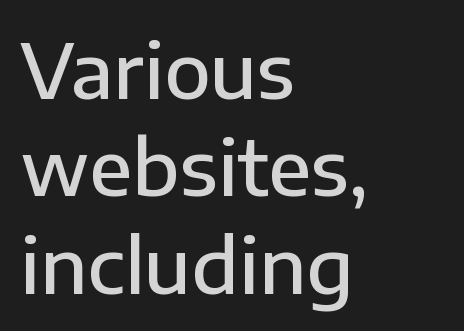
Q: Is the text bold? A: Semi-bold.
Q: Is the text italic (slanted)? A: No, it is upright.
Q: Is the typeface a serif or a sans-serif typeface? A: Sans-serif.
Q: Is the text underlined? A: No.
Q: How is the paragraph aligned? A: Left-aligned.
Q: Is the spacing between letters normal or unusually wide? A: Normal.
Q: Is the spacing between lines tight, normal or loose? A: Normal.
Q: Width (condensed, normal, or wide)? A: Normal.
Q: Stroke contrast? A: Low.
Q: x-height? A: Medium.
Q: Monospaced? A: No.
